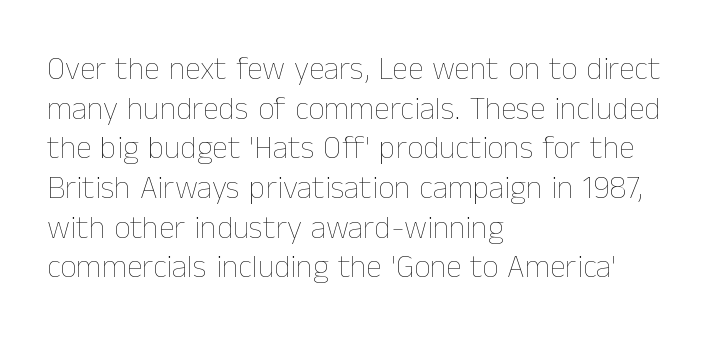
{"italic": "no", "bold": "no", "weight": "thin", "width": "normal", "stroke_contrast": "low", "x_height": "medium", "monospaced": "no", "underline": "no", "align": "left", "line_spacing_ratio": 1.24, "letter_spacing": "normal", "letter_spacing_em": 0.0, "glyph_px": 32}
